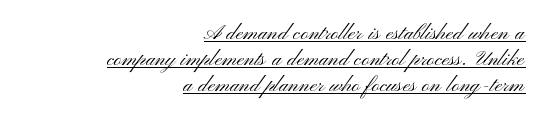
Visually the block forms a straight wall on the right and a jagged coastline on the left. Looks like someone drew a line under every word here. Words appear dense and cohesive because spacing is normal. How would I describe the line gaps? Narrow and economical. No letter is thick-stroked: the sample isn't bold.
